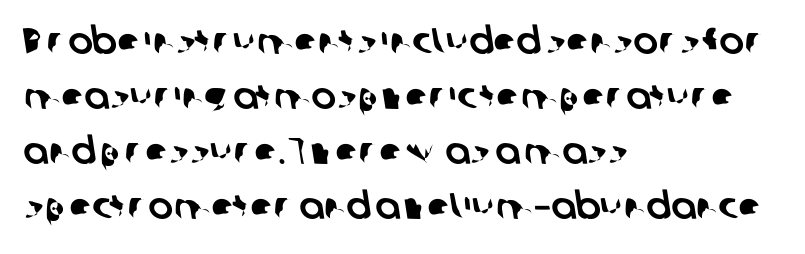
Baseline-to-baseline distance is the conventional proportion of letter height. This sample has the flowing, uneven cadence of proportional lettering. A classic flush-left, rag-right setting is used for this passage. Only glyphs here, with clear space below each row. The face used here is a sans, in the tradition of grotesques and geometrics. The line texture is even and compact thanks to regular tracking.
